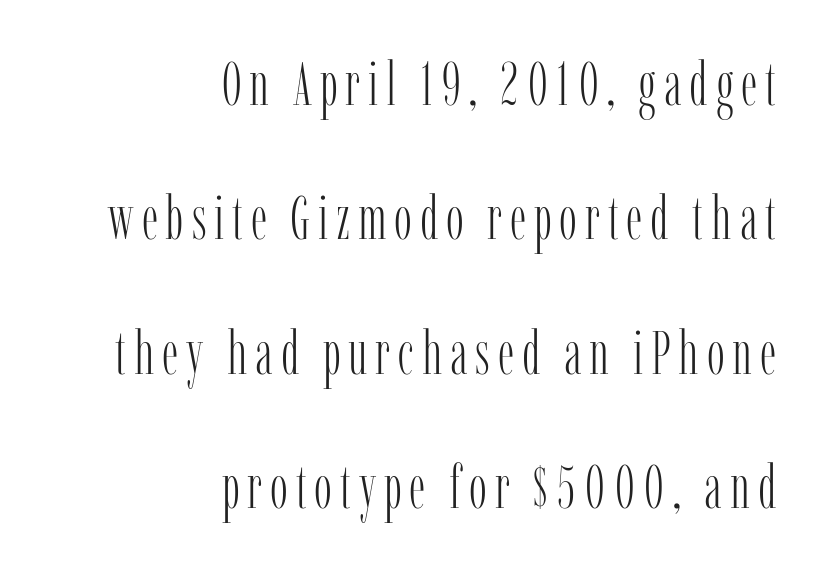
Regarding serifs, this sample has them. Leftover space on each line is placed entirely before the opening word. The face used here is proportionally spaced, like ordinary book or web type. Interline gaps are noticeably wide in this sample. Beneath every word, the page is bare.
